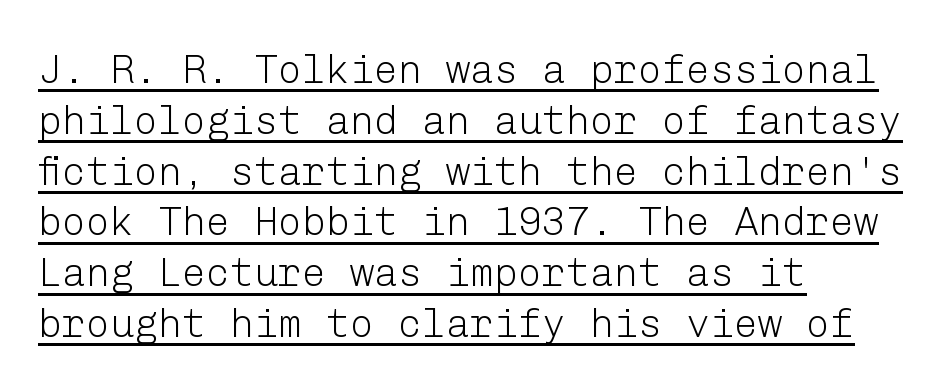
Q: Is the text bold? A: No.
Q: Is the text italic (slanted)? A: No, it is upright.
Q: Is the typeface a serif or a sans-serif typeface? A: Sans-serif.
Q: Is the text underlined? A: Yes.
Q: How is the paragraph aligned? A: Left-aligned.
Q: Is the spacing between letters normal or unusually wide? A: Normal.
Q: Is the spacing between lines tight, normal or loose? A: Normal.
Q: Width (condensed, normal, or wide)? A: Normal.
Q: Stroke contrast? A: Low.
Q: x-height? A: Medium.
